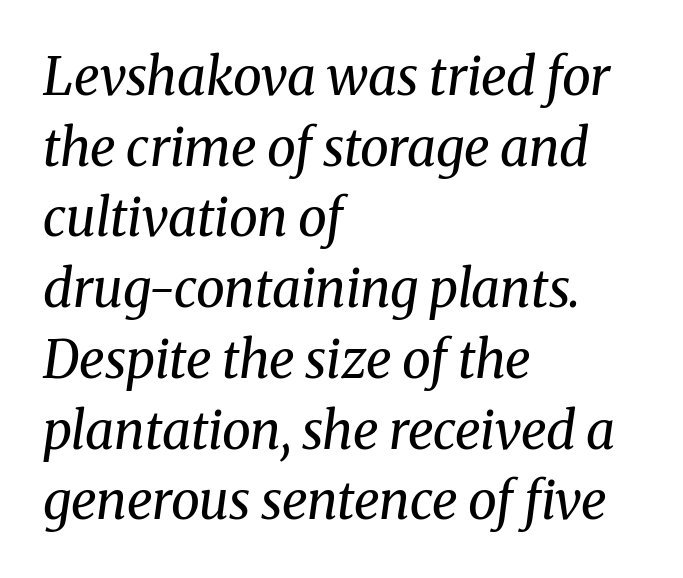
The image shows 52 px regular-weight serif type, italic (leaning right); set left-aligned, normal line spacing (1.36x), normal letter spacing, not underlined; medium stroke contrast and a medium x-height.
